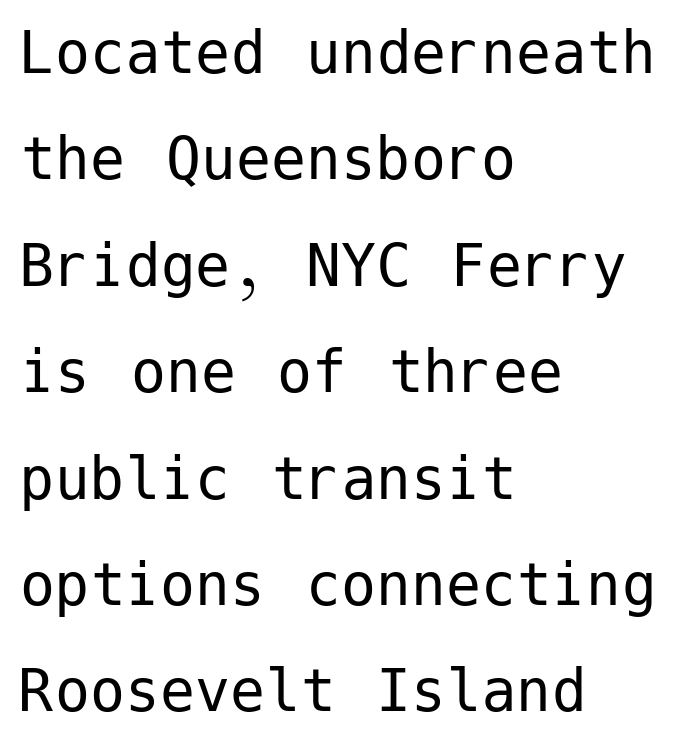
{"serif": "no", "italic": "no", "bold": "no", "weight": "regular", "width": "normal", "stroke_contrast": "low", "x_height": "medium", "underline": "no", "align": "left", "line_spacing": "normal", "line_spacing_ratio": 1.52, "letter_spacing": "normal", "letter_spacing_em": 0.0, "glyph_px": 70}
